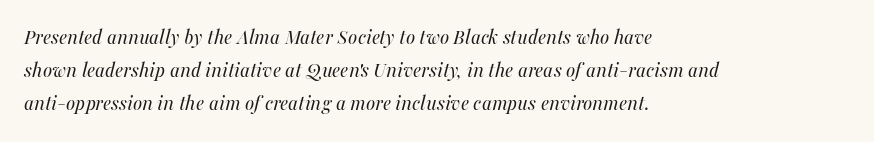
The image shows 22 px text type, italic (leaning right); set left-aligned, normal line spacing (1.51x), normal letter spacing, not underlined.
